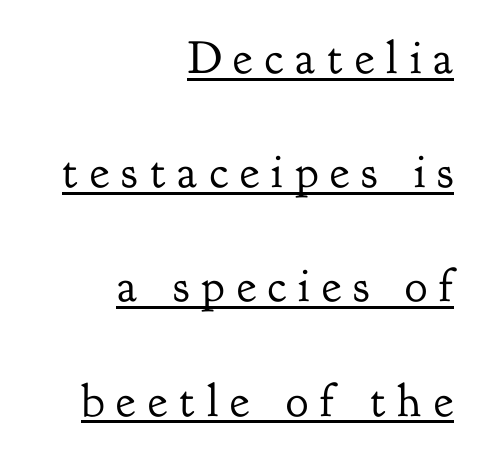
Q: Is the text bold? A: No.
Q: Is the text italic (slanted)? A: No, it is upright.
Q: Is the typeface a serif or a sans-serif typeface? A: Serif.
Q: Is the text underlined? A: Yes.
Q: How is the paragraph aligned? A: Right-aligned.
Q: Is the spacing between letters normal or unusually wide? A: Unusually wide.
Q: Is the spacing between lines tight, normal or loose? A: Loose.
Q: Width (condensed, normal, or wide)? A: Normal.
Q: Stroke contrast? A: Low.
Q: x-height? A: Small.
Q: Monospaced? A: No.
